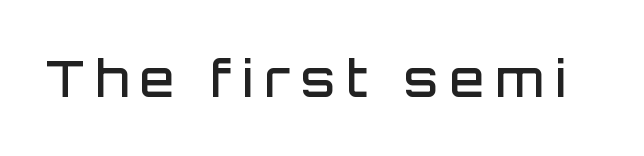
The image shows 50 px semibold sans-serif type, upright; set unusually wide letter spacing (+0.22 em), not underlined; low stroke contrast and a large x-height.
